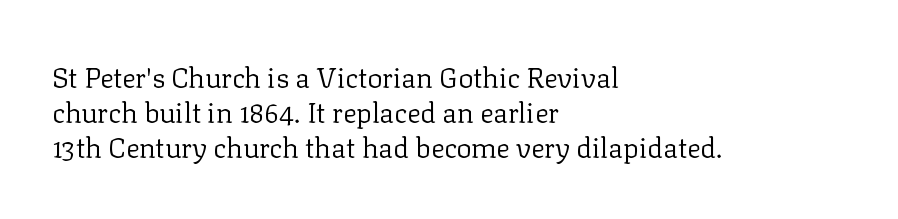
The image shows 28 px regular-weight serif type, upright; set left-aligned, normal line spacing (1.25x), normal letter spacing, not underlined; low stroke contrast and a medium x-height.
